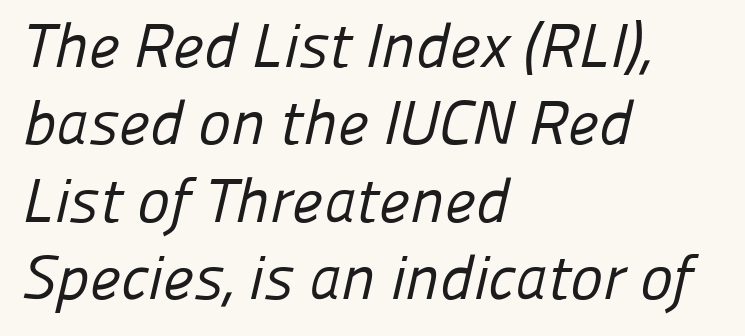
{"serif": "no", "bold": "no", "weight": "regular", "width": "normal", "stroke_contrast": "low", "x_height": "medium", "monospaced": "no", "underline": "no", "align": "left", "line_spacing": "normal", "line_spacing_ratio": 1.25, "letter_spacing": "normal", "letter_spacing_em": 0.0, "glyph_px": 62}
